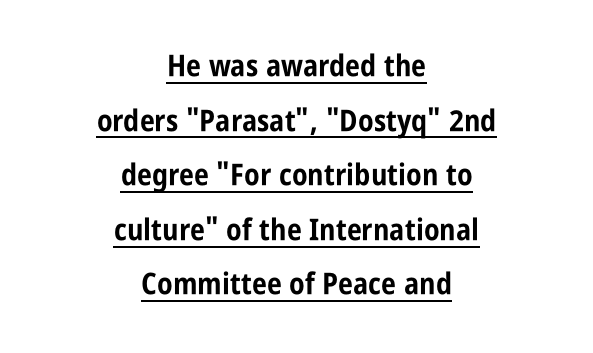
Q: Is the text bold? A: Yes.
Q: Is the text italic (slanted)? A: No, it is upright.
Q: Is the typeface a serif or a sans-serif typeface? A: Sans-serif.
Q: Is the text underlined? A: Yes.
Q: How is the paragraph aligned? A: Centered.
Q: Is the spacing between letters normal or unusually wide? A: Normal.
Q: Width (condensed, normal, or wide)? A: Condensed.
Q: Stroke contrast? A: Low.
Q: x-height? A: Large.
Q: Monospaced? A: No.
